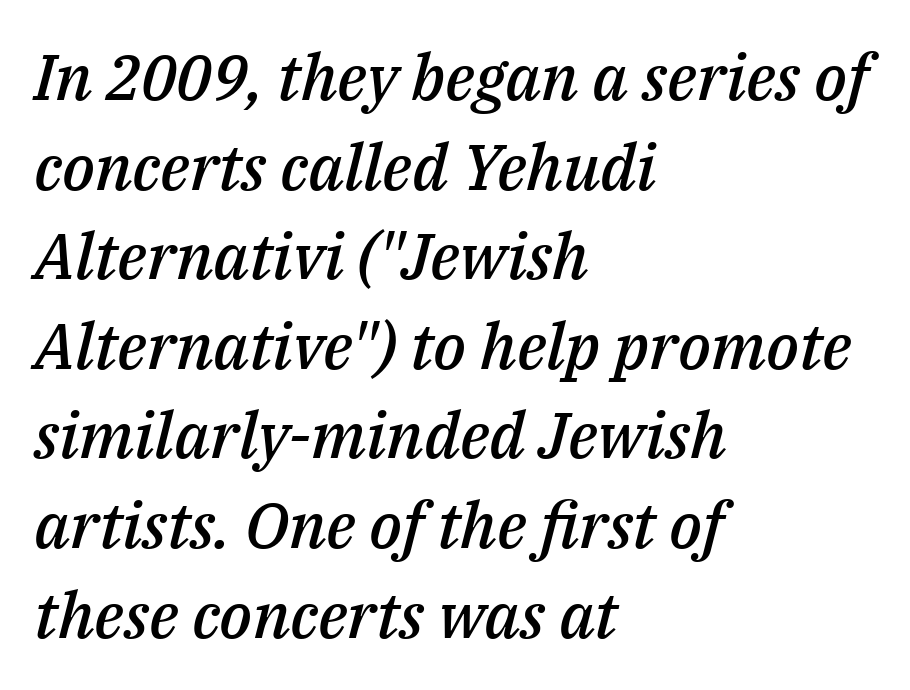
{"italic": "yes", "lean": "right", "slant_degrees": 14, "bold": "semi", "weight": "semibold", "width": "normal", "stroke_contrast": "medium", "x_height": "medium", "monospaced": "no", "underline": "no", "align": "left", "line_spacing": "normal", "line_spacing_ratio": 1.4, "letter_spacing": "normal", "letter_spacing_em": 0.0, "glyph_px": 64}
